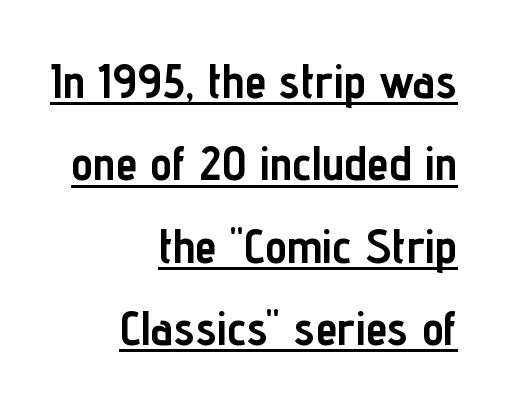
{"serif": "no", "italic": "no", "bold": "yes", "weight": "semibold", "width": "condensed", "stroke_contrast": "low", "x_height": "medium", "monospaced": "no", "underline": "yes", "align": "right", "line_spacing": "normal", "line_spacing_ratio": 1.68, "letter_spacing": "normal", "letter_spacing_em": 0.0, "glyph_px": 49}
